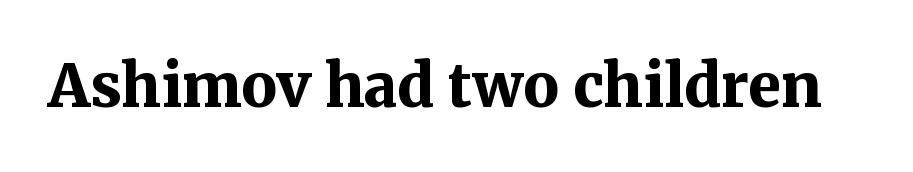
Q: Is the text bold? A: Yes.
Q: Is the text italic (slanted)? A: No, it is upright.
Q: Is the typeface a serif or a sans-serif typeface? A: Serif.
Q: Is the text underlined? A: No.
Q: Is the spacing between letters normal or unusually wide? A: Normal.
Q: Width (condensed, normal, or wide)? A: Normal.
Q: Stroke contrast? A: Medium.
Q: x-height? A: Medium.
Q: Monospaced? A: No.
